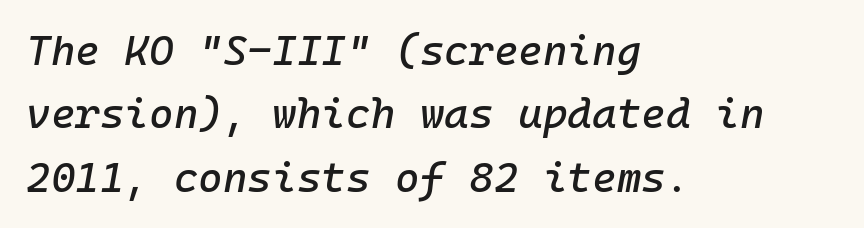
Where is the straight margin? On the left. Monospaced: the letters line up in strict vertical columns. Clear beneath every line of the passage. The horizontal fit of the characters is conventional and even.
